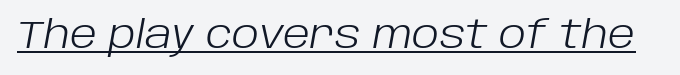
The image shows 39 px light type, italic (leaning right); set normal letter spacing, underlined; low stroke contrast and a large x-height.
